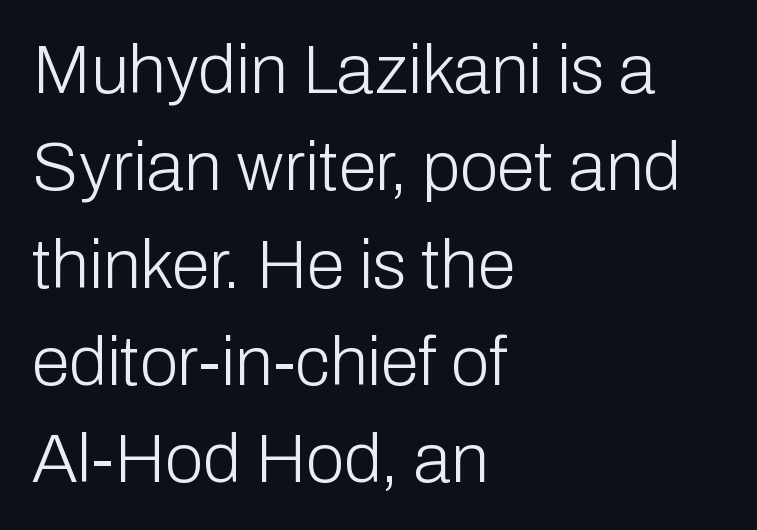
Q: Is the text bold? A: No.
Q: Is the text italic (slanted)? A: No, it is upright.
Q: Is the typeface a serif or a sans-serif typeface? A: Sans-serif.
Q: Is the text underlined? A: No.
Q: How is the paragraph aligned? A: Left-aligned.
Q: Is the spacing between letters normal or unusually wide? A: Normal.
Q: Is the spacing between lines tight, normal or loose? A: Normal.
Q: Width (condensed, normal, or wide)? A: Normal.
Q: Stroke contrast? A: Low.
Q: x-height? A: Medium.
Q: Monospaced? A: No.
